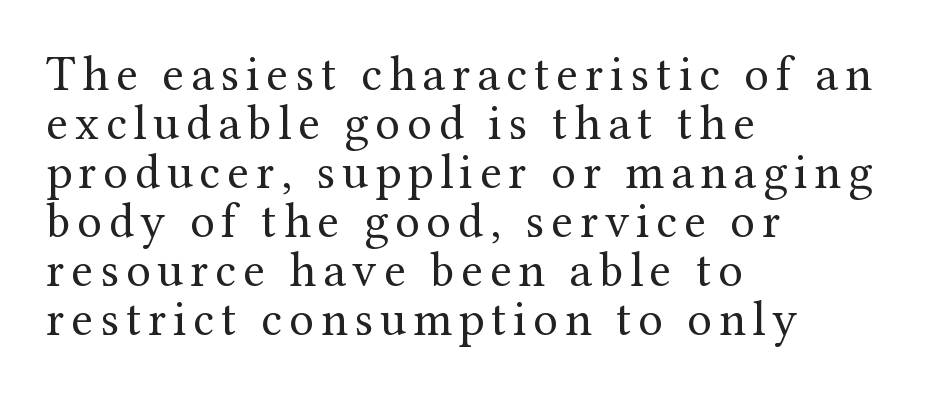
Q: Is the text bold? A: No.
Q: Is the text italic (slanted)? A: No, it is upright.
Q: Is the typeface a serif or a sans-serif typeface? A: Serif.
Q: Is the text underlined? A: No.
Q: How is the paragraph aligned? A: Left-aligned.
Q: Is the spacing between lines tight, normal or loose? A: Tight.
Q: Width (condensed, normal, or wide)? A: Normal.
Q: Stroke contrast? A: Medium.
Q: x-height? A: Medium.
Q: Monospaced? A: No.
